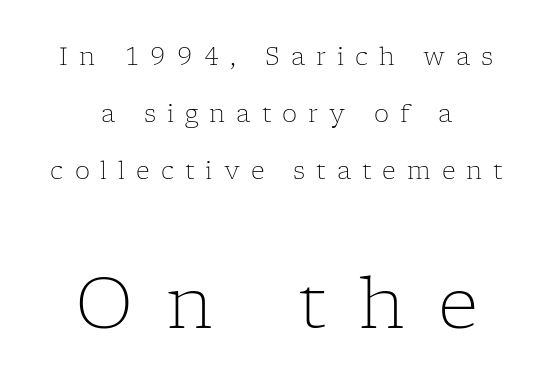
The typesetting does not lean heavy: it is not bold. A centered setting, common on invitations and titles, is used for this passage. Classification — serif. You could only call the tracking loose — the letters float apart.
